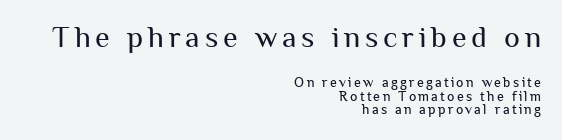
{"serif": "no", "italic": "no", "bold": "no", "weight": "regular", "width": "normal", "stroke_contrast": "medium", "x_height": "medium", "monospaced": "no", "underline": "no", "align": "right", "line_spacing": "tight", "line_spacing_ratio": 0.97, "larger_block": "first", "size_ratio": 2.14, "glyph_px": 30}
